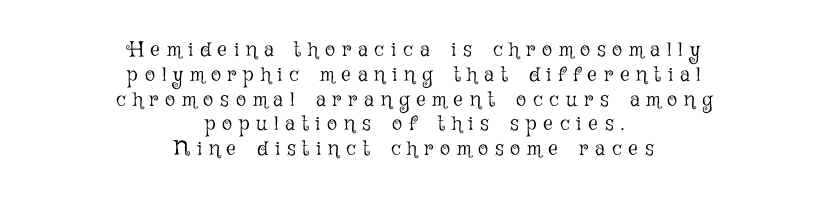
The face looks like a standard text weight, possibly lighter. These lines stack symmetrically, like a column narrowing and widening about its center. The type sits square on the baseline with zero lean. Letters rest on an invisible, unmarked baseline. A typesetter would call this heavily tracked-out type.
